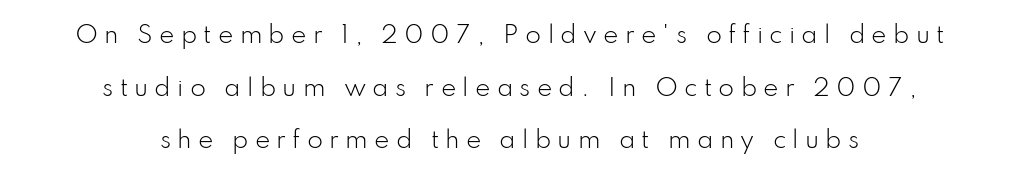
The string is rendered with underlining switched off. Tracking here is generous; glyphs stand well apart from one another. Horizontally, the lines are justified to the midpoint only. Compared with a typical body face, this is equally light or lighter still. The line-height multiplier appears high, well above default. When letters stand straight like this, we call the style roman or upright.
